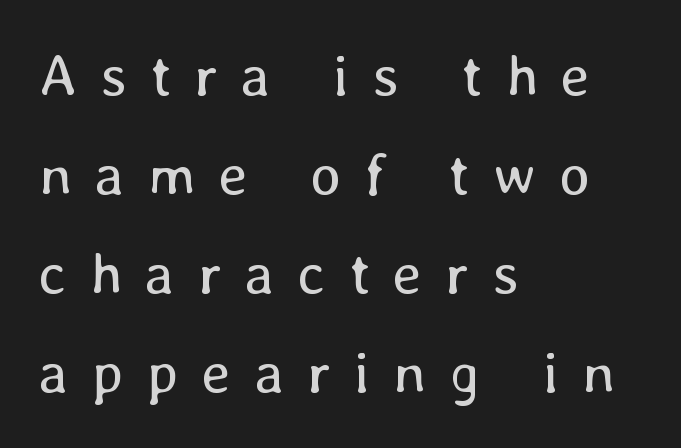
The image shows 59 px regular-weight type, upright; set left-aligned, normal line spacing (1.68x), unusually wide letter spacing (+0.39 em), not underlined; low stroke contrast and a medium x-height.
